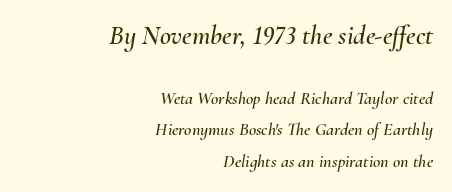
{"italic": "yes", "lean": "right", "slant_degrees": 10, "underline": "no", "align": "right", "line_spacing_ratio": 1.73, "letter_spacing": "normal", "letter_spacing_em": 0.0, "larger_block": "first", "size_ratio": 1.5, "glyph_px": 27}
